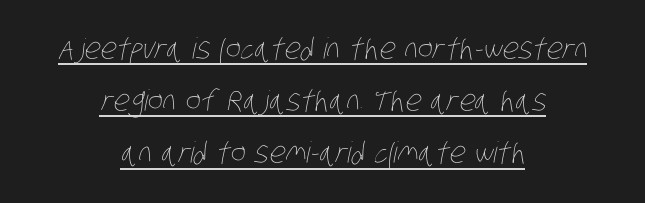
{"bold": "no", "weight": "thin", "width": "condensed", "stroke_contrast": "low", "x_height": "large", "monospaced": "no", "underline": "yes", "align": "center", "line_spacing_ratio": 1.8, "letter_spacing": "normal", "letter_spacing_em": 0.0, "glyph_px": 29}
